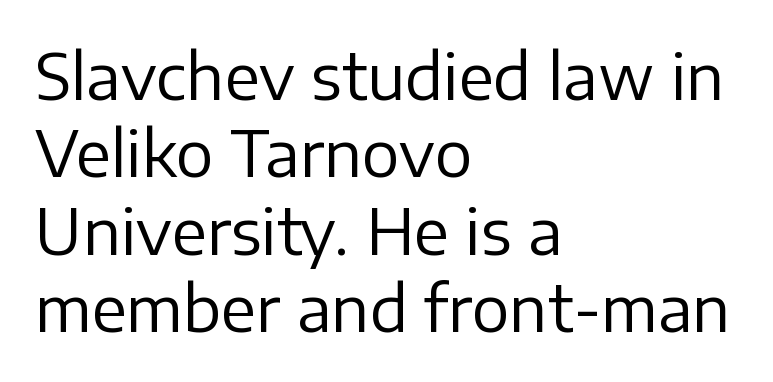
Letter spacing: default. Posture: upright roman. The string is rendered with underlining switched off. You can tell from the bare stems that sans-serif type was used.
